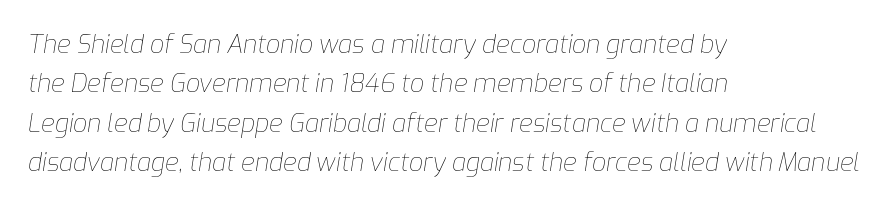
The passage shown is not bold in any degree. Between one letter and the next there's only the usual sliver of space. One-word summary of the alignment: left. These lines sit exactly where default settings would place them. Underlining? Definitely not there.
